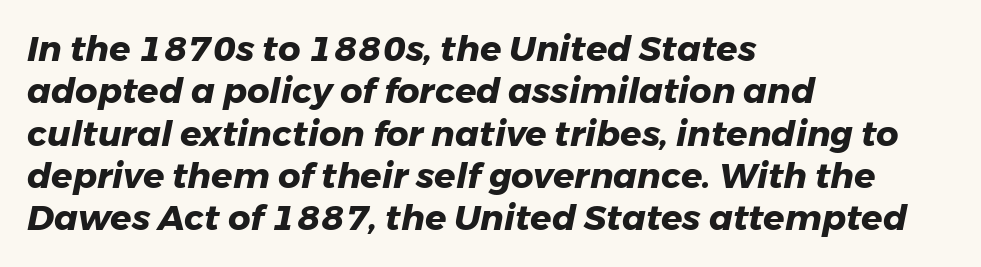
Yep, that's italic — everything's leaning. Varying glyph widths throughout — classic text-font behaviour. Reading down the block, your eye returns to a fixed left position each line. A clean baseline with only descenders dipping below it. Spacing between characters is what you'd get straight out of the box.
